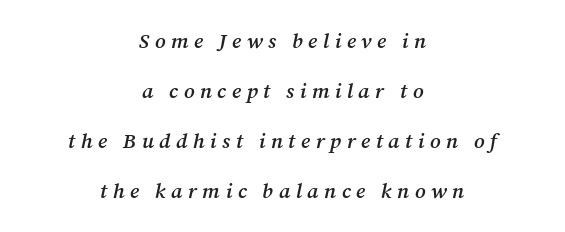
Q: Is the text bold? A: Semi-bold.
Q: Is the text italic (slanted)? A: Yes, it leans right by about 12 degrees.
Q: Is the text underlined? A: No.
Q: How is the paragraph aligned? A: Centered.
Q: Is the spacing between letters normal or unusually wide? A: Unusually wide.
Q: Is the spacing between lines tight, normal or loose? A: Loose.
